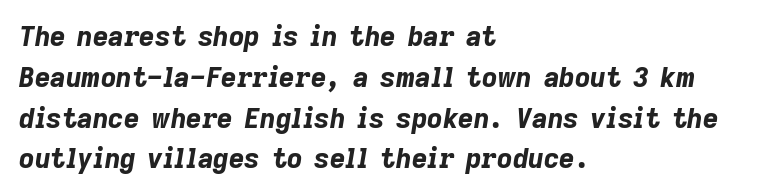
Q: Is the text bold? A: Yes.
Q: Is the text italic (slanted)? A: Yes, it leans right by about 9 degrees.
Q: Is the text underlined? A: No.
Q: How is the paragraph aligned? A: Left-aligned.
Q: Is the spacing between letters normal or unusually wide? A: Normal.
Q: Is the spacing between lines tight, normal or loose? A: Normal.
